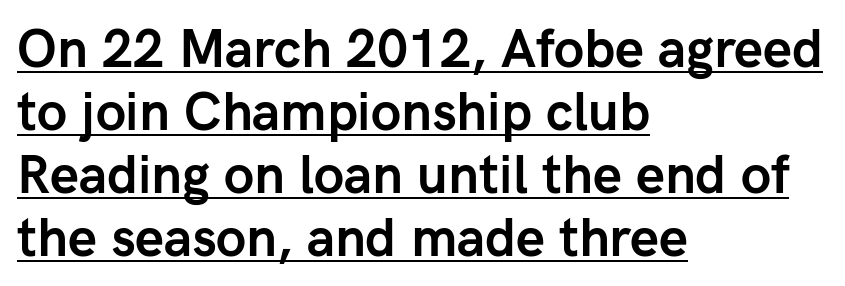
The image shows 52 px semibold sans-serif type, upright; set left-aligned, line spacing 1.21x, normal letter spacing, underlined; low stroke contrast and a medium x-height.
